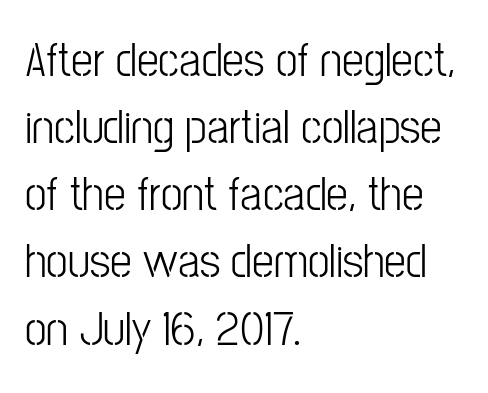
{"serif": "no", "italic": "no", "width": "condensed", "stroke_contrast": "low", "x_height": "medium", "monospaced": "no", "underline": "no", "align": "left", "line_spacing": "normal", "line_spacing_ratio": 1.37, "letter_spacing": "normal", "letter_spacing_em": 0.0, "glyph_px": 49}
